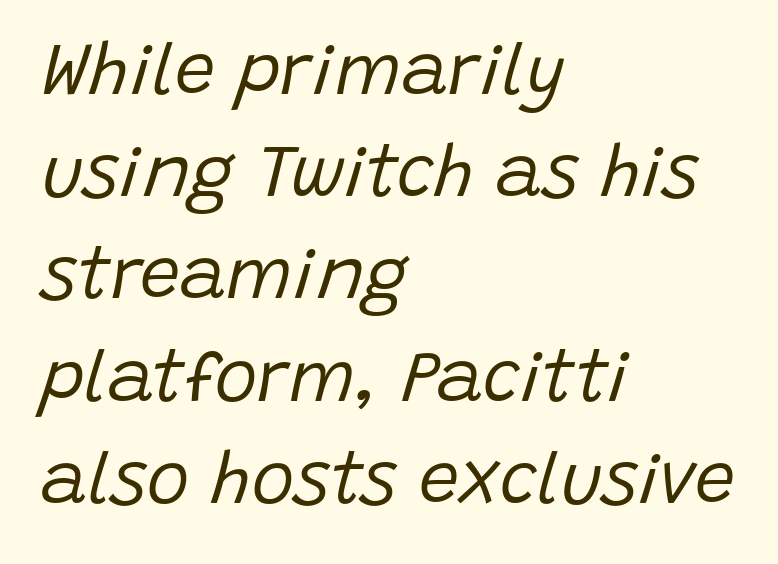
Q: Is the text bold? A: No.
Q: Is the text italic (slanted)? A: Yes, it leans right by about 15 degrees.
Q: Is the text underlined? A: No.
Q: How is the paragraph aligned? A: Left-aligned.
Q: Is the spacing between letters normal or unusually wide? A: Normal.
Q: Is the spacing between lines tight, normal or loose? A: Normal.
Q: Width (condensed, normal, or wide)? A: Normal.
Q: Stroke contrast? A: Low.
Q: x-height? A: Large.
Q: Monospaced? A: No.
